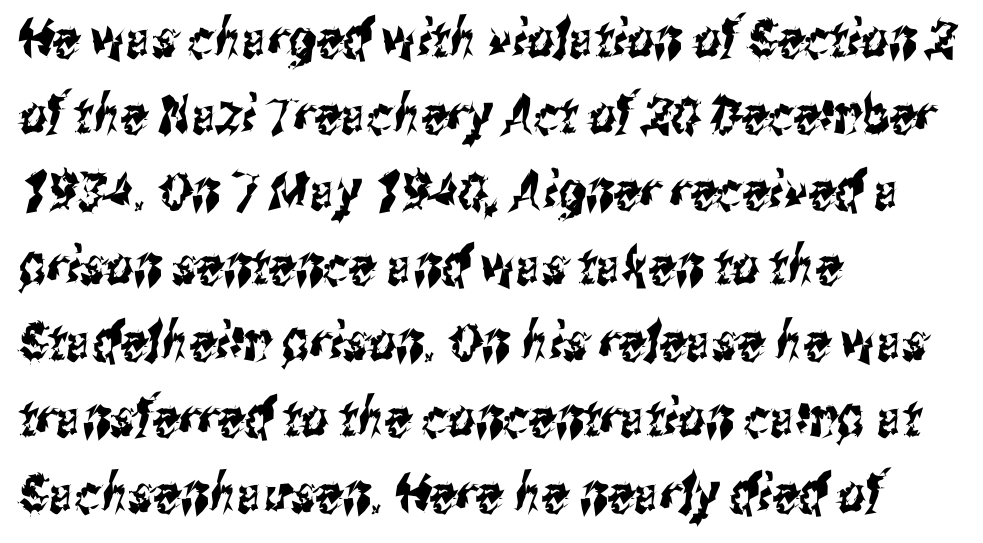
The text was rendered using a sans face with plain stroke endings. The horizontal fit of the characters is conventional and even. The passage shown is typed in a proportional face where columns would drift. The area under the type is left untouched. Layout note: lines flush left. Honestly, the row spacing looks completely unremarkable.
